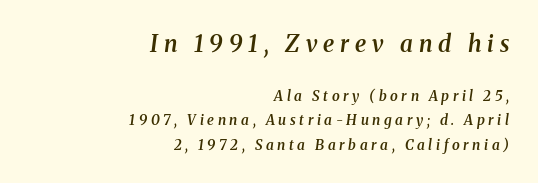
{"italic": "yes", "lean": "right", "slant_degrees": 8, "bold": "semi", "underline": "no", "align": "right", "line_spacing_ratio": 1.73, "letter_spacing": "wide", "letter_spacing_em": 0.26, "larger_block": "first", "size_ratio": 1.64, "glyph_px": 23}
